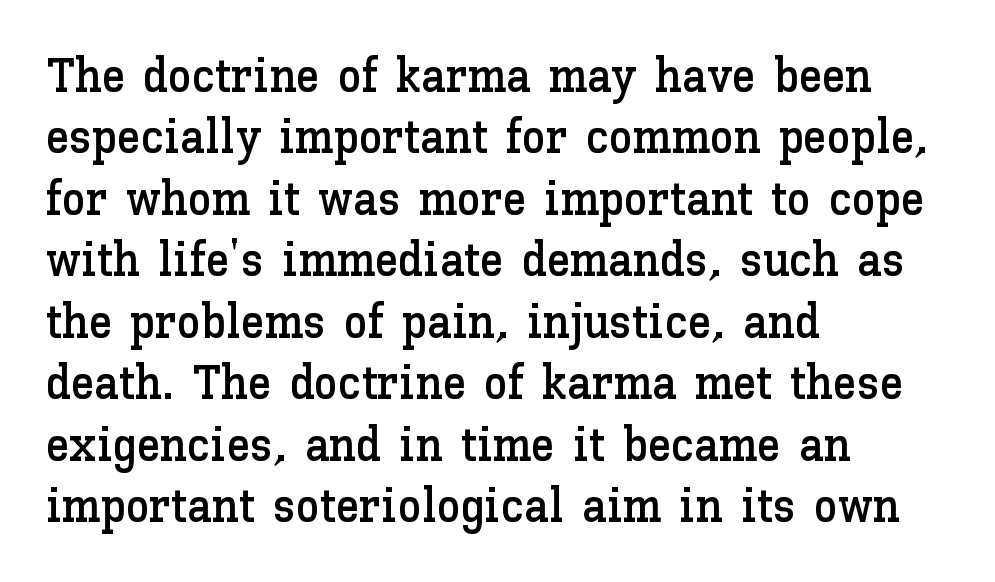
The image shows 48 px text type, upright; set left-aligned, normal line spacing (1.28x), normal letter spacing, not underlined; low stroke contrast and a medium x-height.
